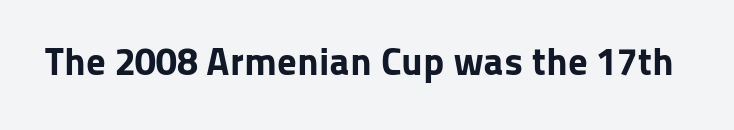
The face used here is rendered with its standard letterfit. Only glyphs here, with clear space below each row. Is this a fixed-width face? No — the glyphs have proportional, varying widths. Ordinary non-slanted type is in use. Thick stems and heavy bowls — unmistakably bold. The type family on display is of the sans-serif kind.
